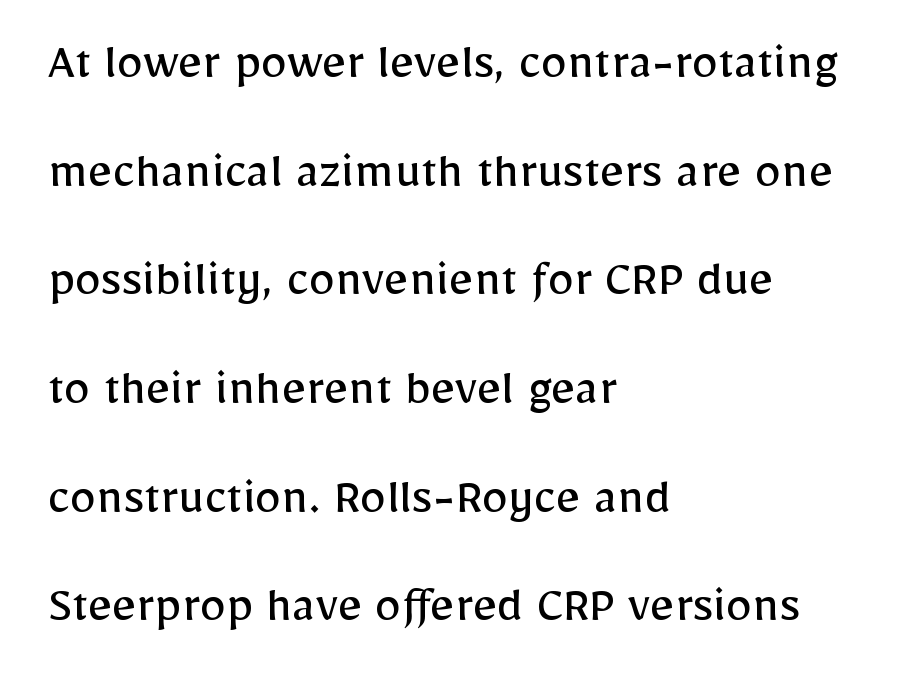
{"serif": "no", "italic": "no", "bold": "no", "weight": "regular", "width": "normal", "stroke_contrast": "low", "x_height": "medium", "monospaced": "no", "underline": "no", "align": "left", "line_spacing": "loose", "line_spacing_ratio": 2.05, "letter_spacing": "normal", "letter_spacing_em": 0.0, "glyph_px": 53}
